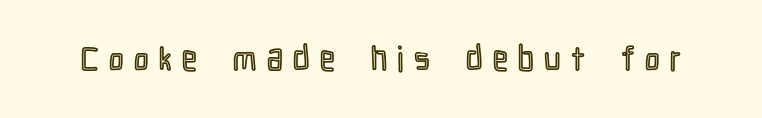
The image shows 33 px condensed type, upright; set unusually wide letter spacing (+0.32 em), not underlined; a medium x-height.
